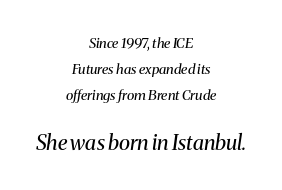
Q: Is the text bold? A: No.
Q: Is the text italic (slanted)? A: Yes, it leans right by about 8 degrees.
Q: Is the text underlined? A: No.
Q: How is the paragraph aligned? A: Centered.
Q: Is the spacing between letters normal or unusually wide? A: Normal.
Q: Which block of text is set in a larger size, the first (top) or the second (bottom)? A: The second (bottom) one.
